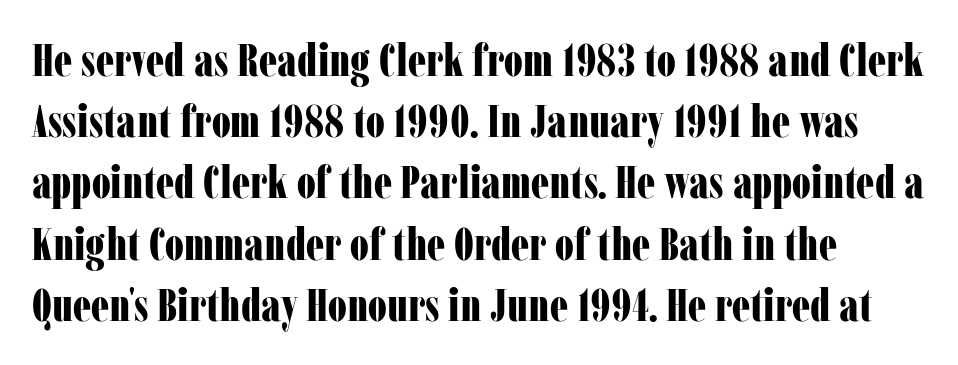
Default kerning and tracking; the words read as compact shapes. A full-strength bold gives these letters their thick strokes. The type family on display is of the serif kind. Posture: straight, roman, zero tilt.
